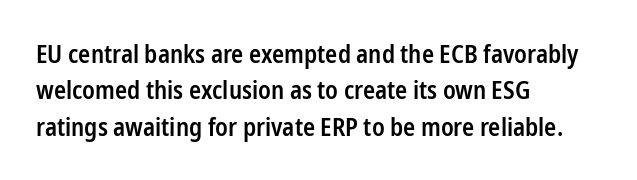
A somewhat darkened texture: the type is semibold rather than bold. If you drew a ruler down the left edge, every line would touch it. The zone under the glyphs is completely vacant. Ascenders rise straight up at ninety degrees. Caption: standard tracking, unaltered. Each new line begins a customary step beneath the previous one.
